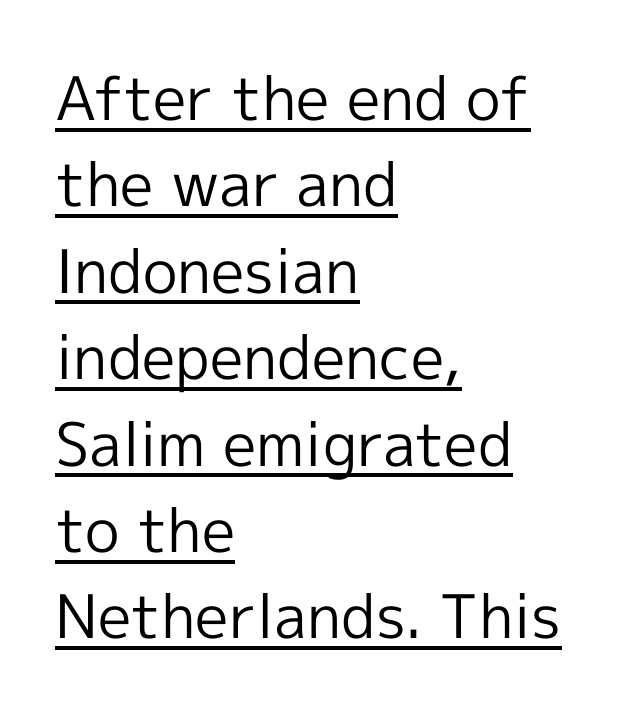
The image shows 60 px regular-weight sans-serif type, upright; set left-aligned, normal line spacing (1.44x), normal letter spacing, underlined; a medium x-height.
